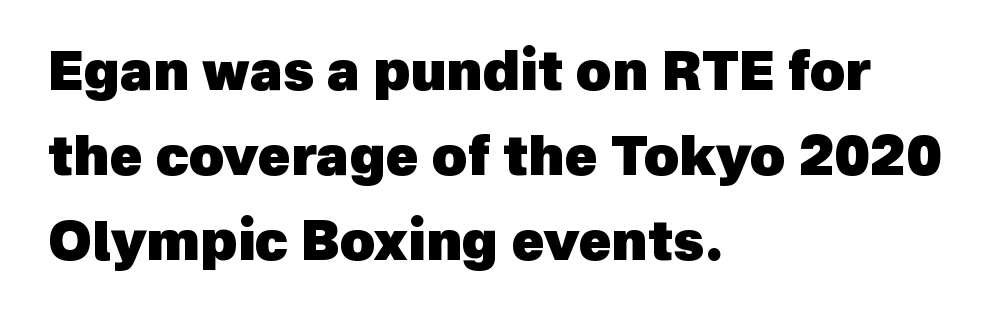
Q: Is the text bold? A: Yes.
Q: Is the typeface a serif or a sans-serif typeface? A: Sans-serif.
Q: Is the text underlined? A: No.
Q: How is the paragraph aligned? A: Left-aligned.
Q: Is the spacing between letters normal or unusually wide? A: Normal.
Q: Is the spacing between lines tight, normal or loose? A: Normal.
Q: Width (condensed, normal, or wide)? A: Normal.
Q: x-height? A: Medium.
Q: Monospaced? A: No.
